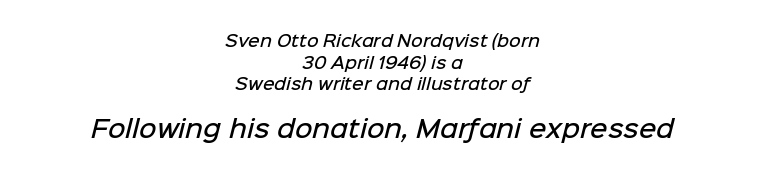
The image shows 24 px text type; set centered, normal line spacing (1.35x), normal letter spacing, not underlined; the second (bottom) block is 1.5x larger.
